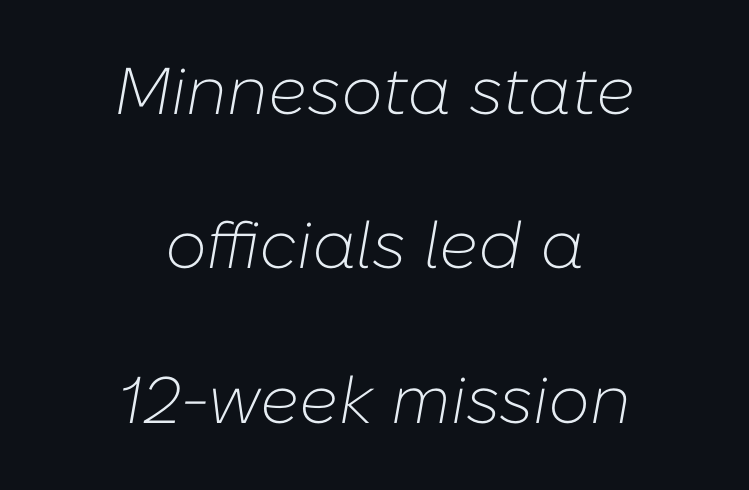
The image shows 66 px light type, italic (leaning right); set centered, loose line spacing (2.34x), normal letter spacing, not underlined; low stroke contrast and a medium x-height.
